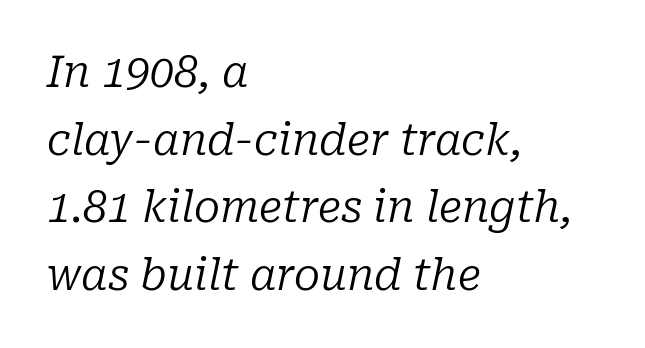
Stroke thickness stays within the range of a standard reading face or lighter. I'd call this a serif setting — the letters wear small feet. Underlining? Definitely not there. The lines sit at an ordinary, default distance from one another. Looks like regular typesetting: each glyph gets only the width it needs.
